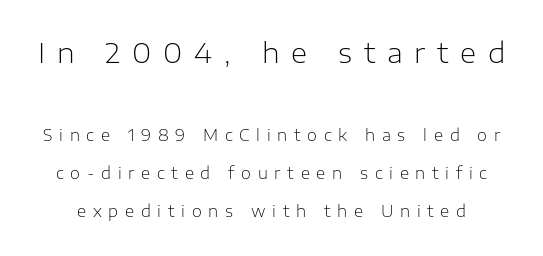
Italic? Not at all — the glyphs are vertical. Heaviness? Minimal to ordinary, like unemphasized prose. Letter spacing: wide. The specimen omits any rule beneath the text block's lines.
